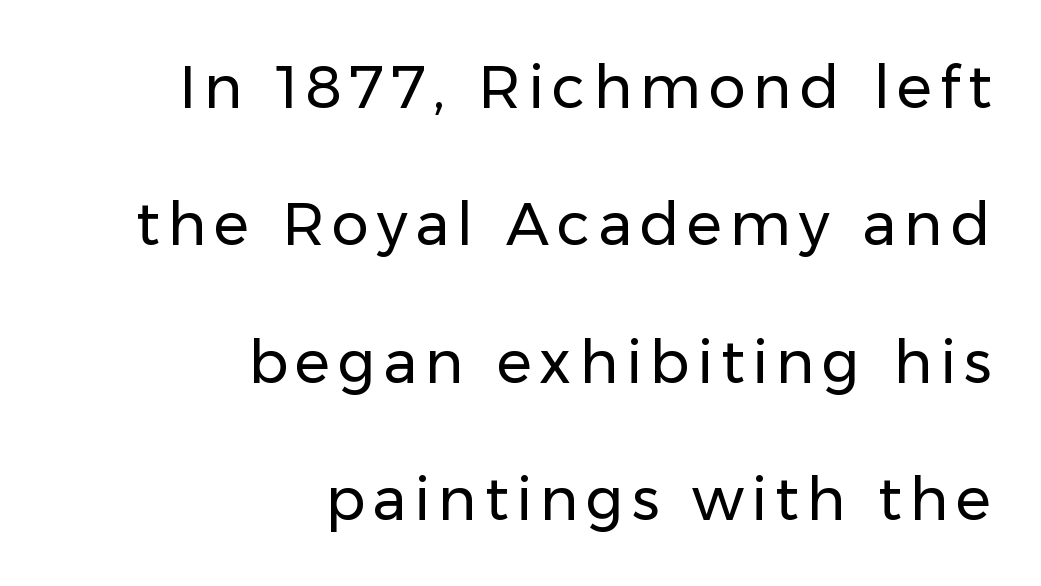
Think standard paragraph weight, or any step lighter than that. You can tell from the bare stems that sans-serif type was used. You could not count columns in this text — the font is proportionally spaced. Vertical strokes here are truly vertical. One-word summary of the alignment: right. In terms of leading, this rendering errs on the spacious side.
